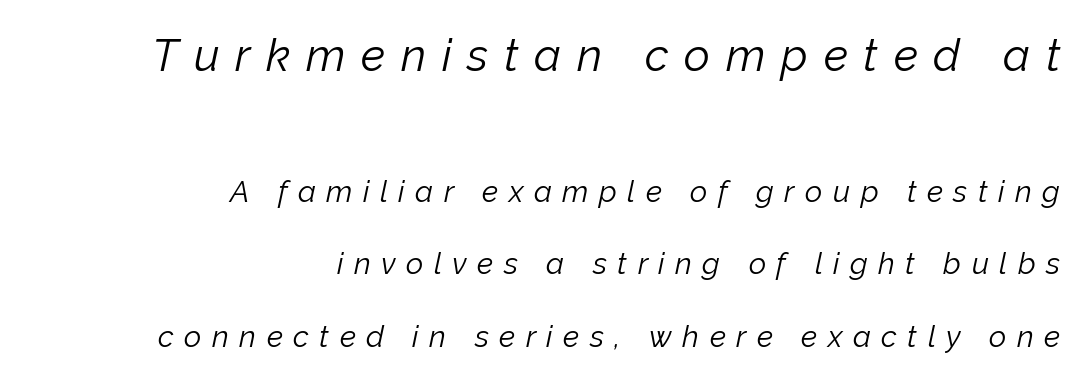
Q: Is the text bold? A: No.
Q: Is the text italic (slanted)? A: Yes, it leans right by about 12 degrees.
Q: Is the text underlined? A: No.
Q: How is the paragraph aligned? A: Right-aligned.
Q: Is the spacing between letters normal or unusually wide? A: Unusually wide.
Q: Is the spacing between lines tight, normal or loose? A: Loose.
Q: Which block of text is set in a larger size, the first (top) or the second (bottom)? A: The first (top) one.
Q: Width (condensed, normal, or wide)? A: Normal.
Q: Stroke contrast? A: Low.
Q: x-height? A: Medium.
Q: Monospaced? A: No.
